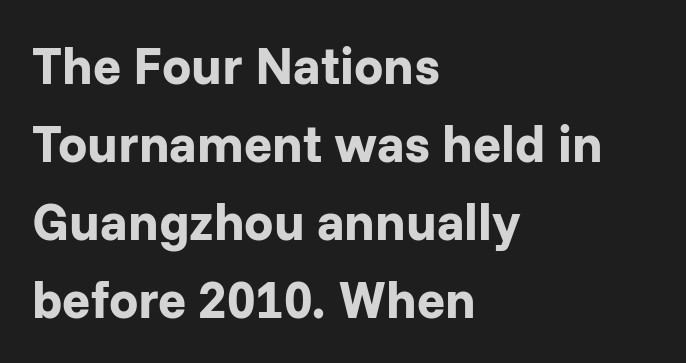
The image shows 52 px bold sans-serif type, upright; set left-aligned, normal line spacing (1.5x), normal letter spacing, not underlined; low stroke contrast and a medium x-height.
